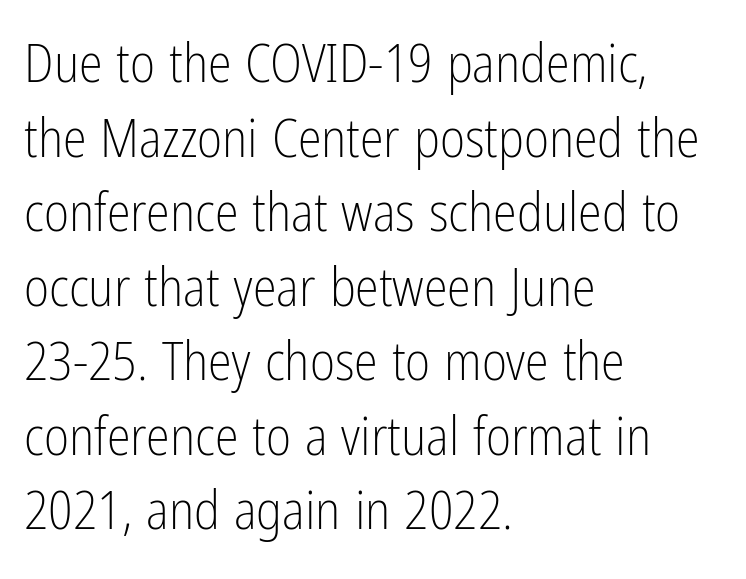
The image shows 54 px light, condensed sans-serif type, upright; set left-aligned, normal line spacing (1.38x), normal letter spacing, not underlined; low stroke contrast and a medium x-height.
